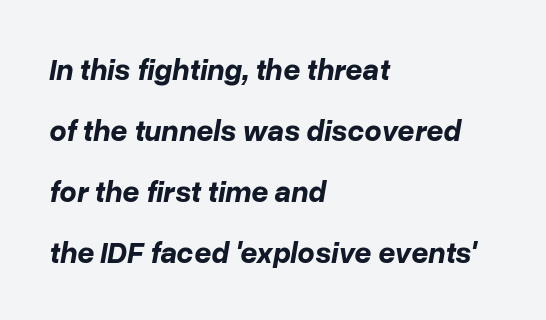
Q: Is the text bold? A: Yes.
Q: Is the text italic (slanted)? A: Yes, it leans right by about 10 degrees.
Q: Is the text underlined? A: No.
Q: How is the paragraph aligned? A: Left-aligned.
Q: Is the spacing between letters normal or unusually wide? A: Normal.
Q: Is the spacing between lines tight, normal or loose? A: Loose.
Q: Width (condensed, normal, or wide)? A: Normal.
Q: Stroke contrast? A: Low.
Q: x-height? A: Medium.
Q: Monospaced? A: No.
